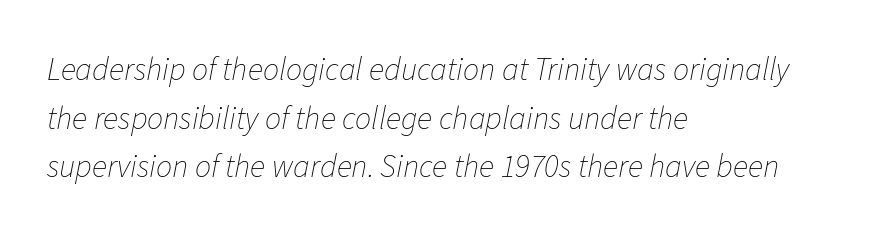
Does the leading feel generous? No, just average. The face used here has a pronounced slope to its letters. No letter is thick-stroked: the sample isn't bold. Think of a printed novel: that variable character pitch is what you see here. How are the letters spaced? Ordinarily, with no added tracking.
